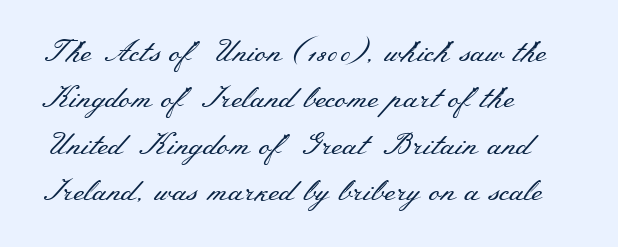
The image shows 30 px regular-weight, wide serif type; set left-aligned, normal line spacing (1.55x), normal letter spacing, not underlined; medium stroke contrast and a small x-height.
